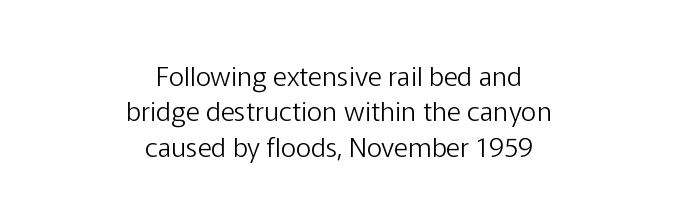
The letterforms sit at book weight or below. Ordinary non-slanted type is in use. The space between consecutive lines is moderate. Letters rest on an invisible, unmarked baseline.
